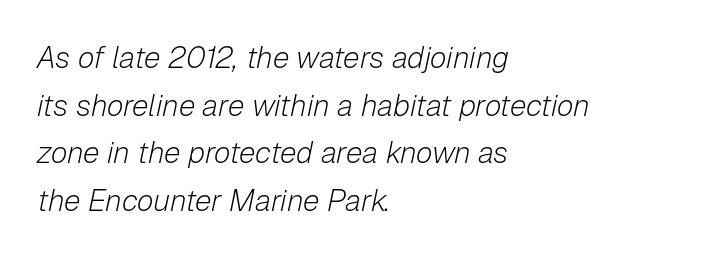
{"italic": "yes", "lean": "right", "slant_degrees": 12, "bold": "no", "weight": "light", "width": "normal", "stroke_contrast": "low", "x_height": "medium", "monospaced": "no", "underline": "no", "align": "left", "line_spacing": "normal", "line_spacing_ratio": 1.59, "letter_spacing": "normal", "letter_spacing_em": 0.0, "glyph_px": 30}
